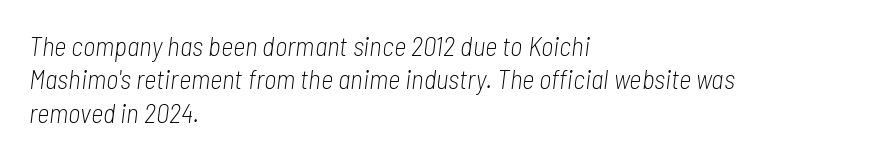
This rendering features lettering with no underline. A classic flush-left, rag-right setting is used for this passage. Notice how the stems are inclined rather than vertical — that's the hallmark of italics. Glyph-to-glyph distance matches everyday printed text. Counters stay open thanks to moderate or lighter strokes.
